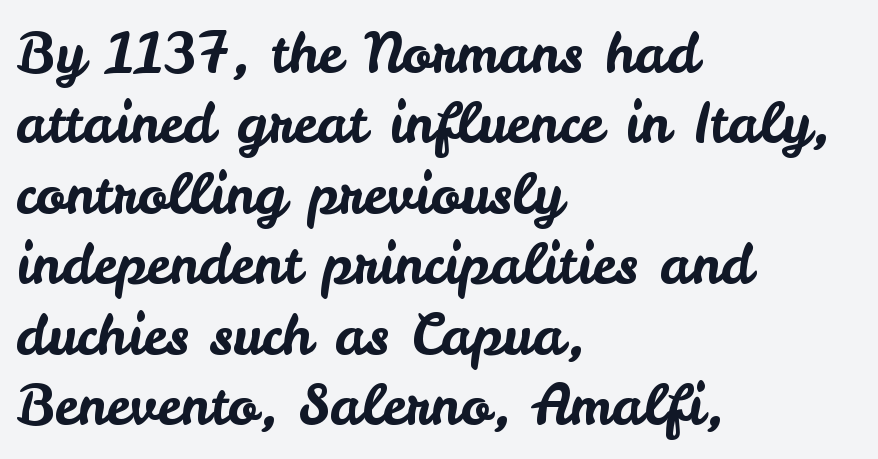
Examine the stroke ends and you'll find no serifs. Proportional: the letters do not fall into vertical columns. Students, note that the glyphs here touch the page at normal intervals. The string is rendered with underlining switched off.
